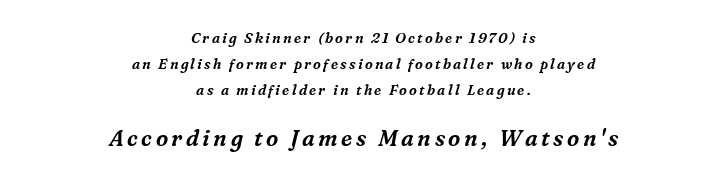
Q: Is the text italic (slanted)? A: Yes, it leans right by about 16 degrees.
Q: Is the text underlined? A: No.
Q: How is the paragraph aligned? A: Centered.
Q: Which block of text is set in a larger size, the first (top) or the second (bottom)? A: The second (bottom) one.
